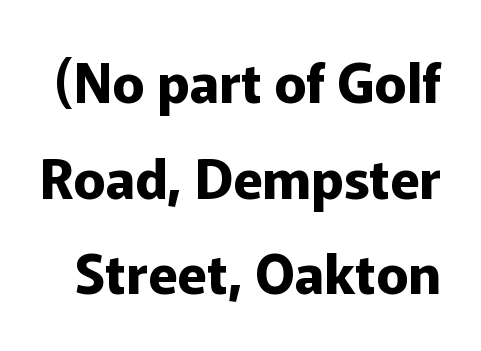
Q: Is the text bold? A: Yes.
Q: Is the text italic (slanted)? A: No, it is upright.
Q: Is the typeface a serif or a sans-serif typeface? A: Sans-serif.
Q: Is the text underlined? A: No.
Q: Is the spacing between letters normal or unusually wide? A: Normal.
Q: Width (condensed, normal, or wide)? A: Normal.
Q: Stroke contrast? A: Low.
Q: x-height? A: Medium.
Q: Monospaced? A: No.
